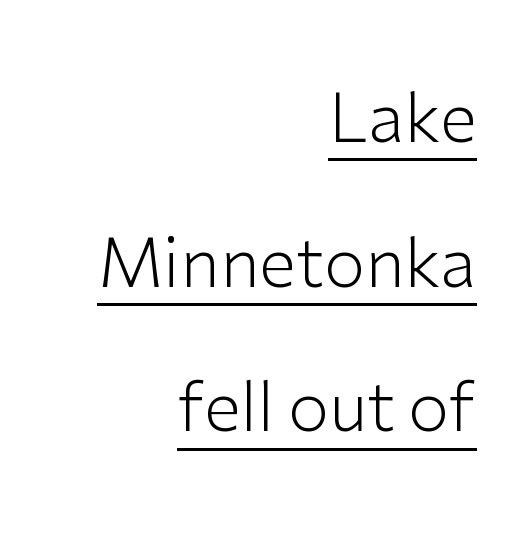
The image shows 67 px light sans-serif type, upright; set right-aligned, loose line spacing (2.16x), normal letter spacing, underlined; low stroke contrast and a medium x-height.
